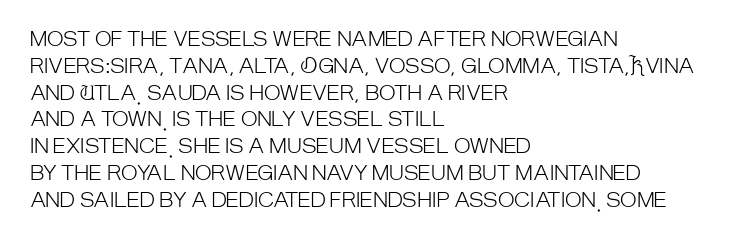
The image shows 20 px text type, upright; set left-aligned, normal line spacing (1.34x), normal letter spacing, not underlined.
